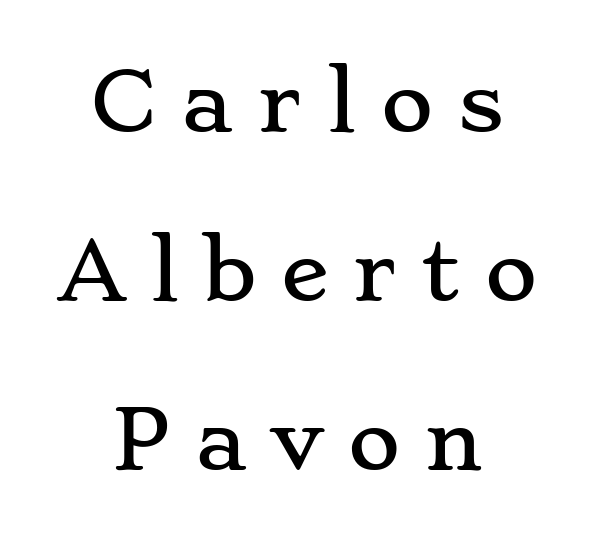
Q: Is the text italic (slanted)? A: No, it is upright.
Q: Is the typeface a serif or a sans-serif typeface? A: Serif.
Q: Is the text underlined? A: No.
Q: How is the paragraph aligned? A: Centered.
Q: Is the spacing between letters normal or unusually wide? A: Unusually wide.
Q: Is the spacing between lines tight, normal or loose? A: Loose.
Q: Width (condensed, normal, or wide)? A: Wide.
Q: Stroke contrast? A: Low.
Q: x-height? A: Small.
Q: Monospaced? A: No.
